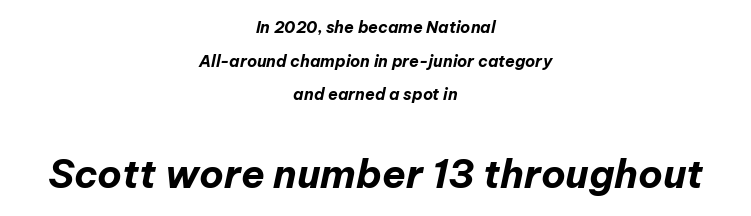
In CSS terms this would be text-align: center. The passage shown is typed in a proportional face where columns would drift. Typesetter's note — lower block bumped up in size, upper block left smaller. Notice how the stems are inclined rather than vertical — that's the hallmark of italics.
